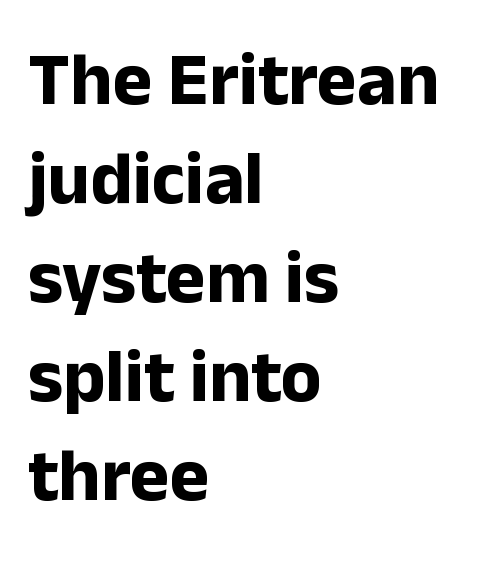
{"serif": "no", "italic": "no", "bold": "yes", "weight": "bold", "width": "normal", "stroke_contrast": "low", "x_height": "medium", "monospaced": "no", "underline": "no", "align": "left", "line_spacing": "normal", "line_spacing_ratio": 1.32, "letter_spacing": "normal", "letter_spacing_em": 0.0, "glyph_px": 75}
